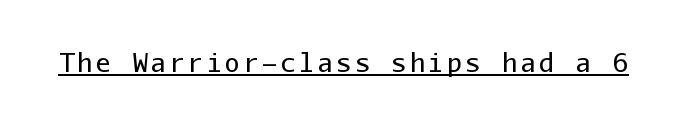
Stems here are at most as thick as an everyday book face. The specimen reads as upright at a glance. Underlining? Definitely there.
